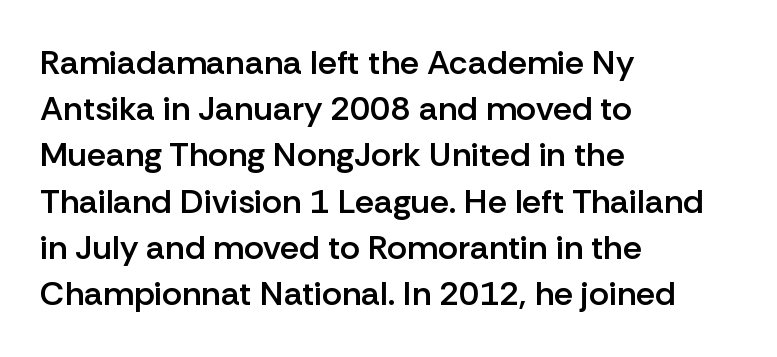
Q: Is the text bold? A: Semi-bold.
Q: Is the text italic (slanted)? A: No, it is upright.
Q: Is the typeface a serif or a sans-serif typeface? A: Sans-serif.
Q: Is the text underlined? A: No.
Q: How is the paragraph aligned? A: Left-aligned.
Q: Is the spacing between letters normal or unusually wide? A: Normal.
Q: Is the spacing between lines tight, normal or loose? A: Normal.
Q: Width (condensed, normal, or wide)? A: Normal.
Q: Stroke contrast? A: Low.
Q: x-height? A: Medium.
Q: Monospaced? A: No.
